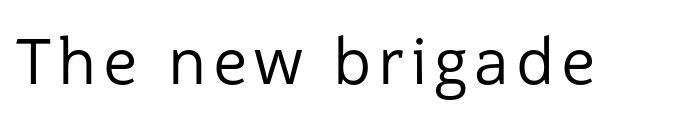
{"serif": "no", "italic": "no", "bold": "no", "weight": "regular", "width": "normal", "stroke_contrast": "low", "x_height": "medium", "monospaced": "no", "underline": "no", "glyph_px": 63}
